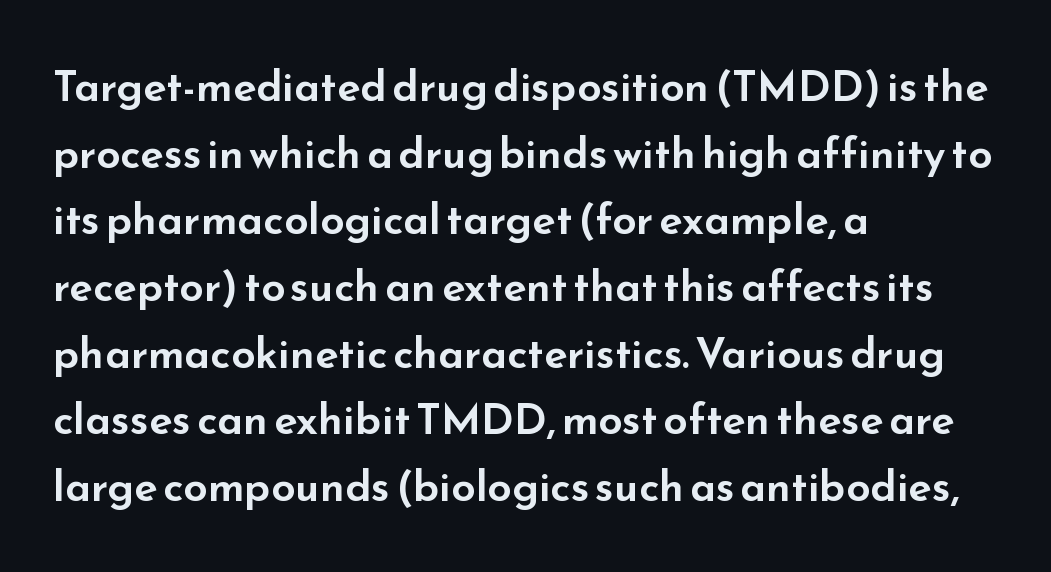
Line beginnings align vertically; line endings do not. Look at the tracking — it's just the regular setting, nothing added. The designer left line spacing at the default. Each row of text sits above clean, open space. Looks like regular typesetting: each glyph gets only the width it needs.
